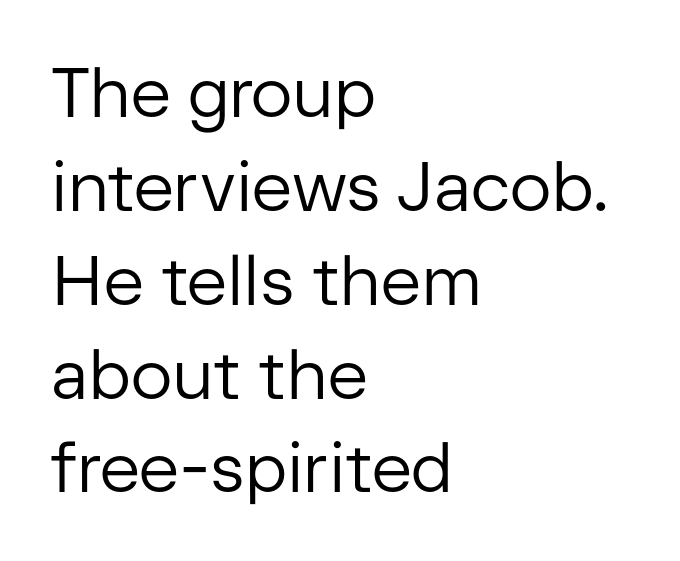
{"serif": "no", "italic": "no", "bold": "no", "weight": "regular", "width": "normal", "stroke_contrast": "low", "x_height": "medium", "monospaced": "no", "underline": "no", "align": "left", "line_spacing": "normal", "line_spacing_ratio": 1.36, "letter_spacing": "normal", "letter_spacing_em": 0.0, "glyph_px": 69}
